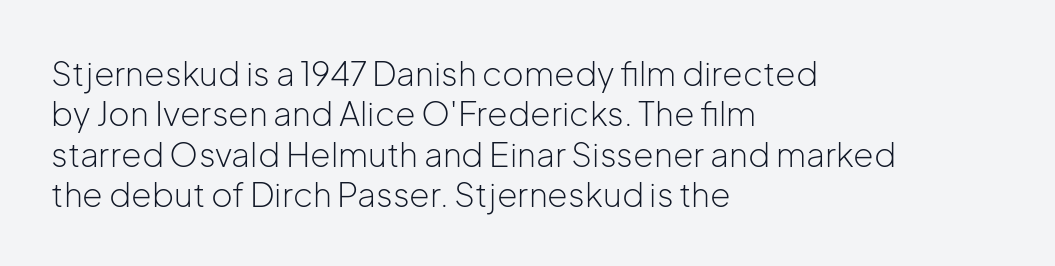
Q: Is the text bold? A: No.
Q: Is the text italic (slanted)? A: No, it is upright.
Q: Is the typeface a serif or a sans-serif typeface? A: Sans-serif.
Q: Is the text underlined? A: No.
Q: How is the paragraph aligned? A: Left-aligned.
Q: Is the spacing between letters normal or unusually wide? A: Normal.
Q: Width (condensed, normal, or wide)? A: Normal.
Q: Stroke contrast? A: Low.
Q: x-height? A: Medium.
Q: Monospaced? A: No.
